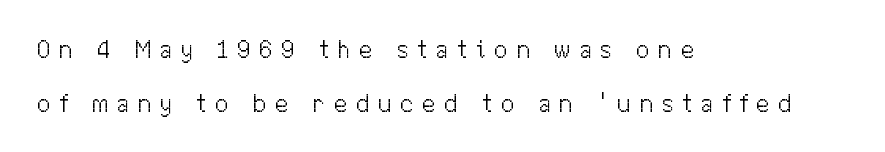
Q: Is the text bold? A: No.
Q: Is the text italic (slanted)? A: No, it is upright.
Q: Is the text underlined? A: No.
Q: How is the paragraph aligned? A: Left-aligned.
Q: Is the spacing between letters normal or unusually wide? A: Unusually wide.
Q: Is the spacing between lines tight, normal or loose? A: Loose.
